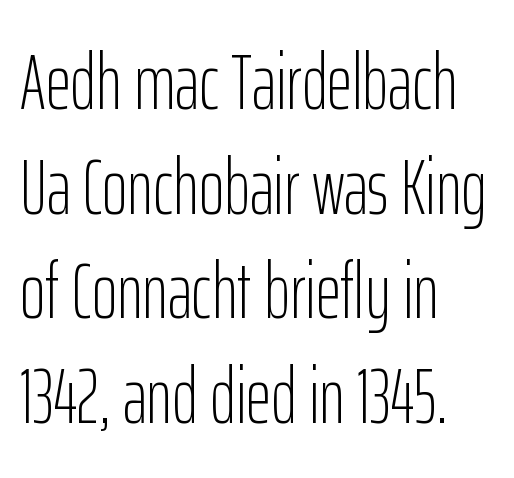
The image shows 78 px light, condensed sans-serif type, upright; set left-aligned, normal line spacing (1.34x), normal letter spacing, not underlined; low stroke contrast and a medium x-height.
